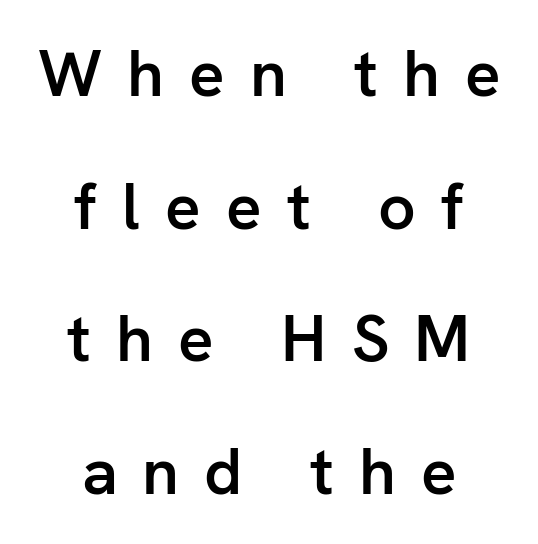
{"serif": "no", "italic": "no", "bold": "semi", "weight": "semibold", "width": "normal", "stroke_contrast": "low", "x_height": "medium", "monospaced": "no", "underline": "no", "align": "center", "line_spacing": "loose", "line_spacing_ratio": 2.01, "letter_spacing": "wide", "letter_spacing_em": 0.38, "glyph_px": 66}
